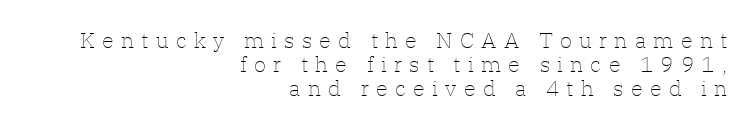
The image shows 22 px text type, upright; set right-aligned, tight line spacing (1.1x), unusually wide letter spacing (+0.33 em), not underlined.
